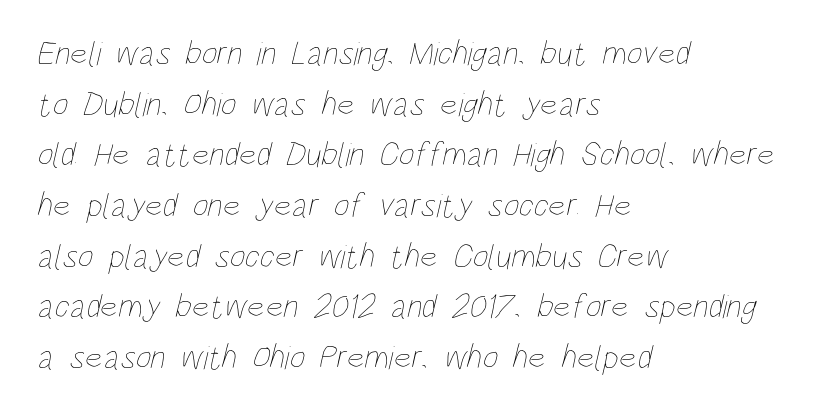
{"bold": "no", "weight": "thin", "width": "condensed", "stroke_contrast": "low", "x_height": "large", "monospaced": "no", "underline": "no", "align": "left", "line_spacing": "normal", "line_spacing_ratio": 1.49, "letter_spacing": "normal", "letter_spacing_em": 0.0, "glyph_px": 34}
